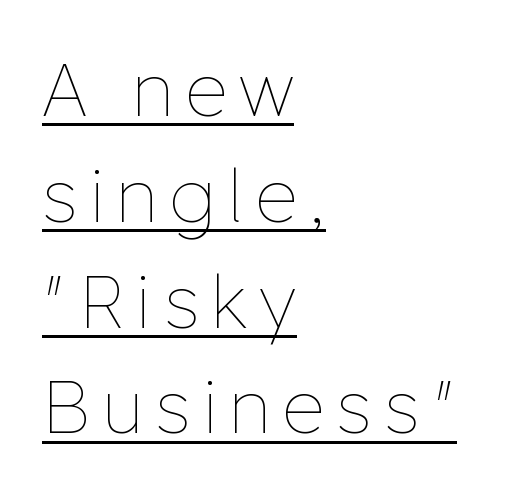
The image shows 74 px thin type, upright; set left-aligned, normal line spacing (1.43x), underlined; low stroke contrast and a medium x-height.
